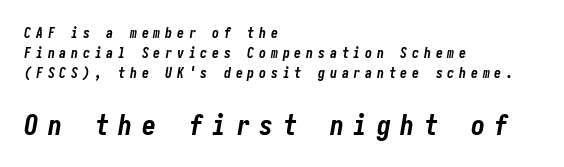
{"italic": "yes", "lean": "right", "slant_degrees": 10, "bold": "yes", "weight": "bold", "width": "condensed", "stroke_contrast": "low", "x_height": "medium", "underline": "no", "align": "left", "line_spacing": "normal", "line_spacing_ratio": 1.44, "letter_spacing": "wide", "letter_spacing_em": 0.34, "larger_block": "second", "size_ratio": 2.0, "glyph_px": 28}
